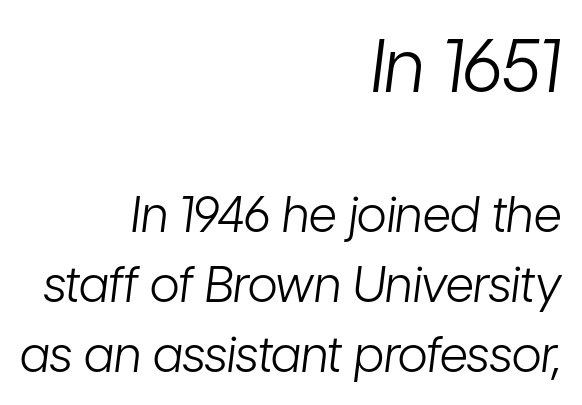
Q: Is the text bold? A: No.
Q: Is the text italic (slanted)? A: Yes, it leans right by about 7 degrees.
Q: Is the text underlined? A: No.
Q: How is the paragraph aligned? A: Right-aligned.
Q: Is the spacing between letters normal or unusually wide? A: Normal.
Q: Is the spacing between lines tight, normal or loose? A: Normal.
Q: Which block of text is set in a larger size, the first (top) or the second (bottom)? A: The first (top) one.
Q: Width (condensed, normal, or wide)? A: Condensed.
Q: Stroke contrast? A: Low.
Q: x-height? A: Medium.
Q: Monospaced? A: No.
